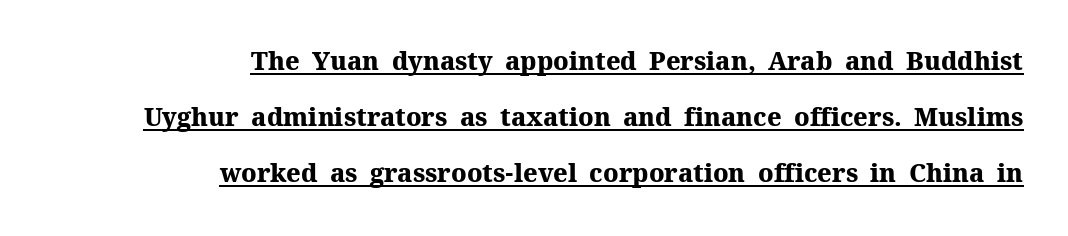
In designer terms, the underline attribute is active on this setting. Each line ends at the same right margin while the left side varies. A great deal of white space separates one row of letters from the next. How heavy is the stroke? Heavy — this is a bold.
